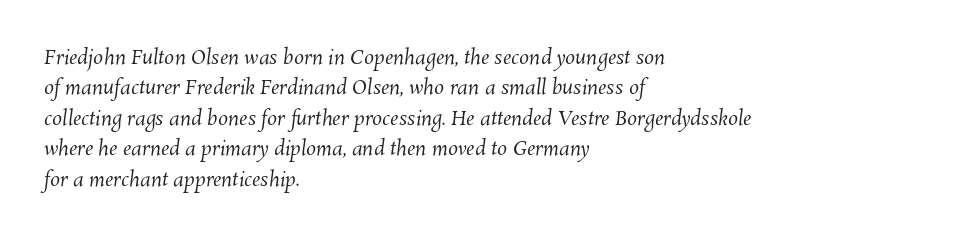
Q: Is the text bold? A: No.
Q: Is the text underlined? A: No.
Q: How is the paragraph aligned? A: Left-aligned.
Q: Is the spacing between letters normal or unusually wide? A: Normal.
Q: Is the spacing between lines tight, normal or loose? A: Normal.
